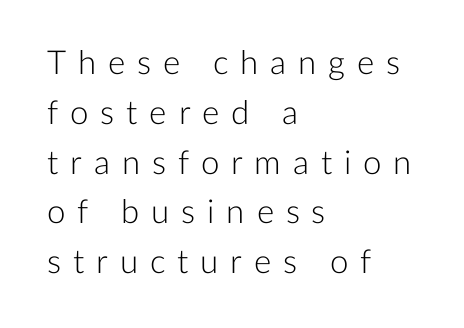
The image shows 33 px light sans-serif type, upright; set left-aligned, normal line spacing (1.51x), unusually wide letter spacing (+0.36 em), not underlined; low stroke contrast and a medium x-height.
